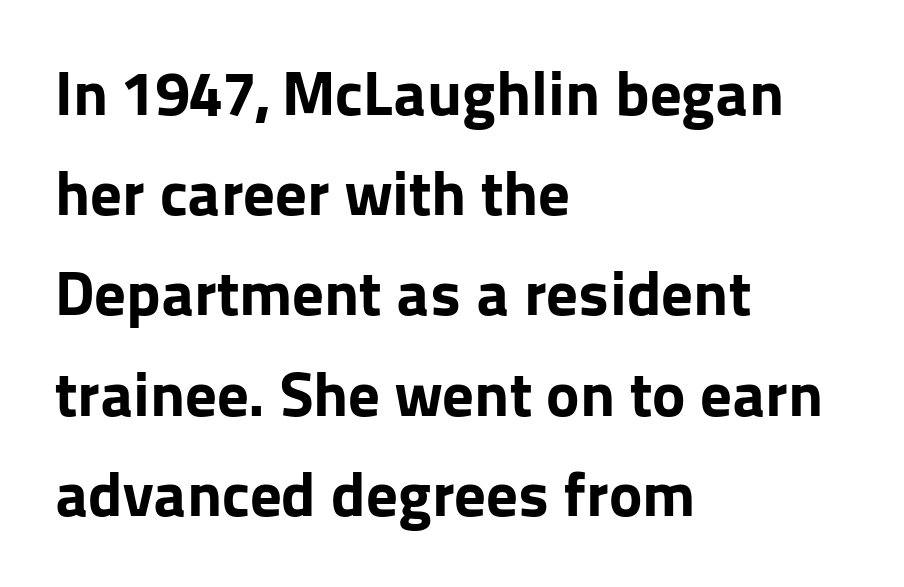
{"serif": "no", "italic": "no", "bold": "yes", "weight": "bold", "width": "normal", "stroke_contrast": "low", "x_height": "medium", "monospaced": "no", "underline": "no", "align": "left", "line_spacing": "normal", "line_spacing_ratio": 1.59, "letter_spacing": "normal", "letter_spacing_em": 0.0, "glyph_px": 63}
